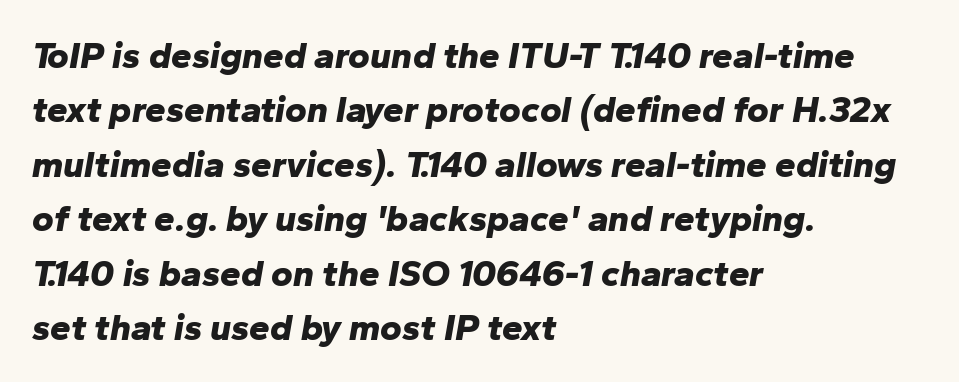
The face used here has the dense, thick strokes of a bold. A student would call this left alignment; a typographer would say flush left, rag right. Vertical spacing — default. Is the type slanted? Yes — the strokes lean at a clear angle. A clean baseline with only descenders dipping below it. The tracking reads as untouched default to a designer's eye.
